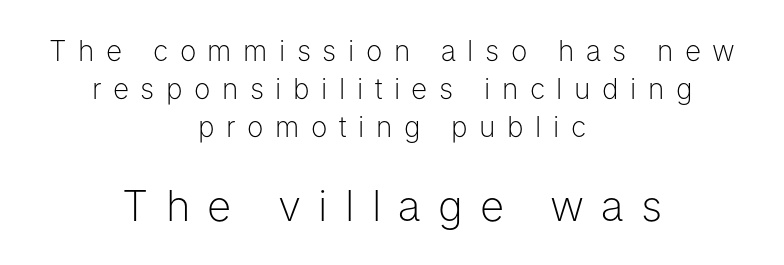
Alignment: centered. Bare-footed words on every line. A roman cut, with each character standing at attention. Observe the wide spacing: letters keep a clear distance from each other.
